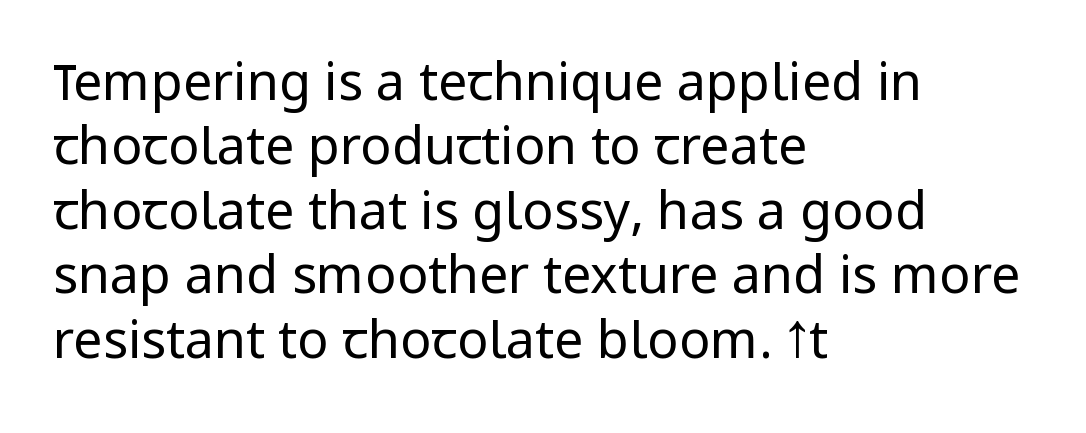
The letters advance in unequal steps, a hallmark of proportional type. Just letters on the line, the space beneath them empty. The text block is weighted toward the left margin, trailing off unevenly rightward. The axis of the letterforms is exactly vertical. The characters display no serif detailing; their extremities are plain. Honestly, the letter spacing is just normal — you wouldn't notice it.
